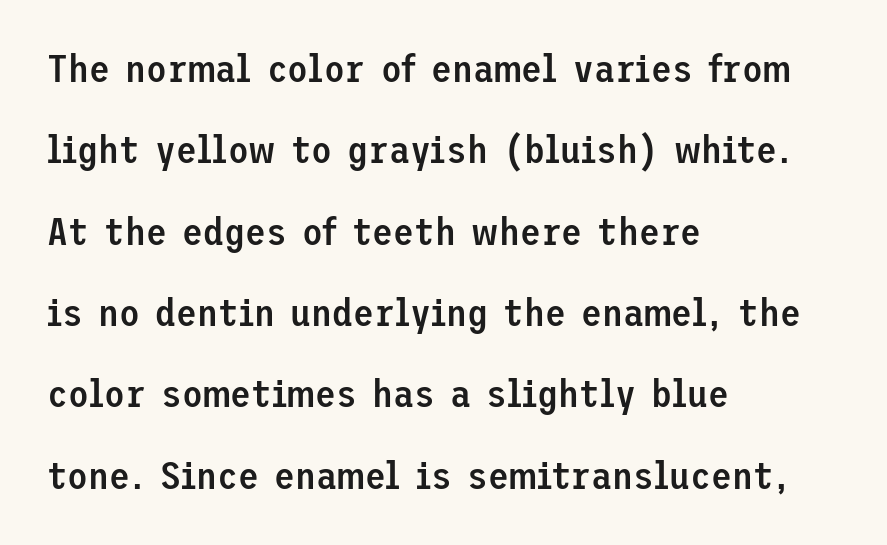
The characters display no serif detailing; their extremities are plain. Reading down the column, the eye jumps a long way to each next line. Nothing unusual about the tracking: characters are spaced as the font intends. Summary of weight: moderately heavy, a semibold. The font's upright variant was chosen for this text. Underline: absent.
